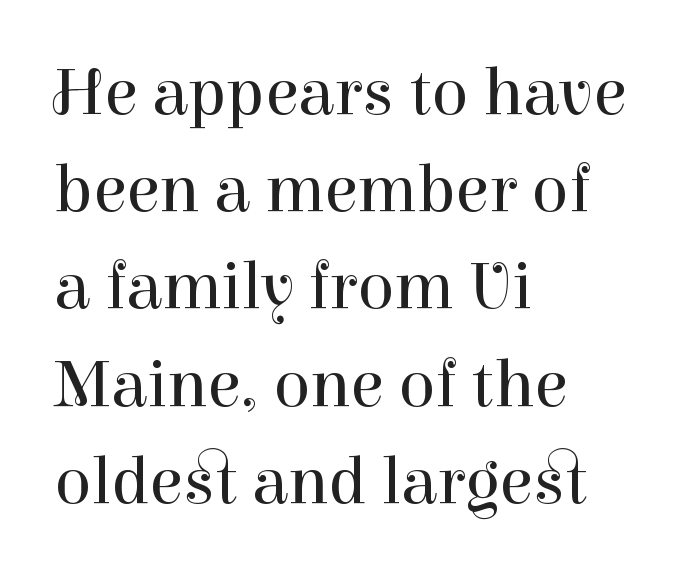
{"serif": "yes", "italic": "no", "bold": "no", "weight": "regular", "width": "normal", "stroke_contrast": "high", "x_height": "medium", "monospaced": "no", "underline": "no", "align": "left", "line_spacing": "normal", "line_spacing_ratio": 1.43, "letter_spacing": "normal", "letter_spacing_em": 0.0, "glyph_px": 68}
